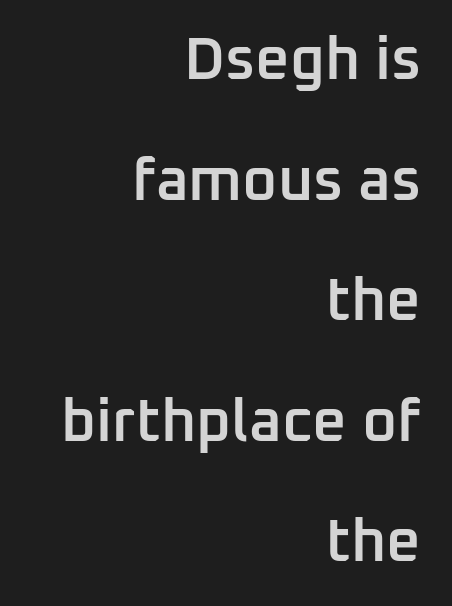
The image shows 60 px semibold sans-serif type, upright; set right-aligned, loose line spacing (2.01x), normal letter spacing, not underlined; low stroke contrast and a medium x-height.
